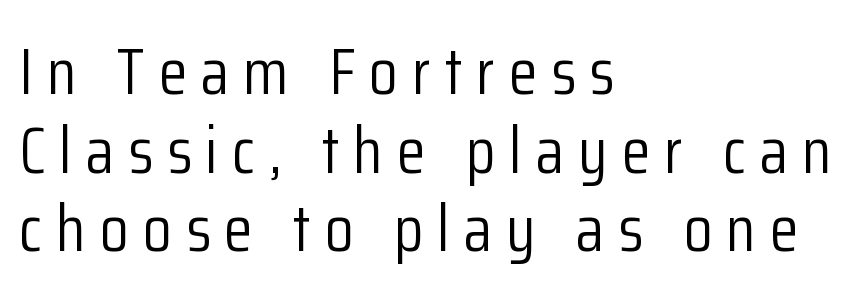
{"serif": "no", "italic": "no", "bold": "no", "weight": "light", "width": "condensed", "stroke_contrast": "low", "x_height": "medium", "monospaced": "no", "underline": "no", "align": "left", "line_spacing_ratio": 1.19, "letter_spacing": "wide", "letter_spacing_em": 0.21, "glyph_px": 66}
